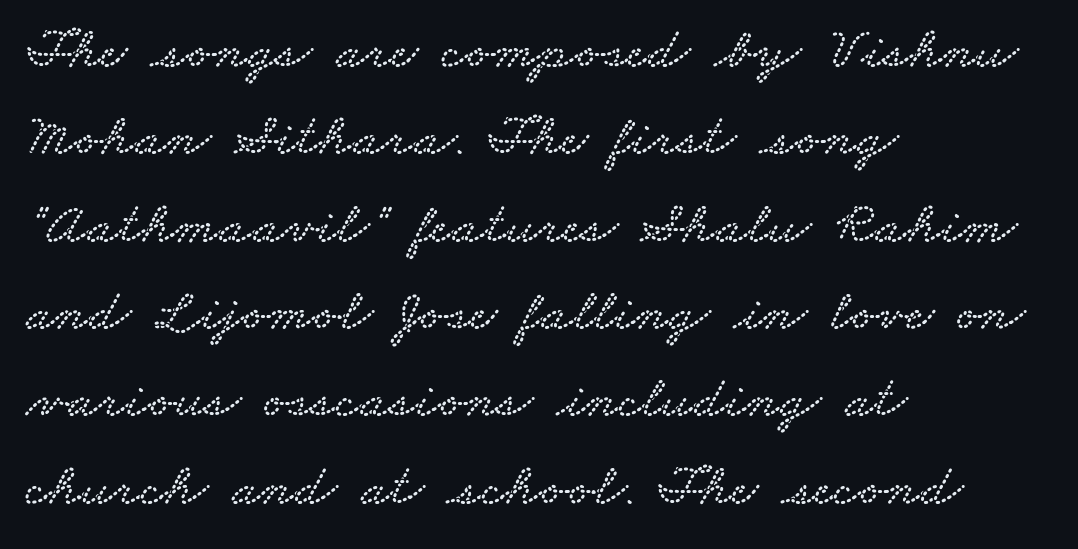
Beneath every word, the page is bare. These lines are composed in type with serifs. The letterforms sit shoulder to shoulder at normal distance. These lines sit exactly where default settings would place them. Compared with a centered layout, this one pins lines to the left instead. Varying glyph widths throughout — classic text-font behaviour.
